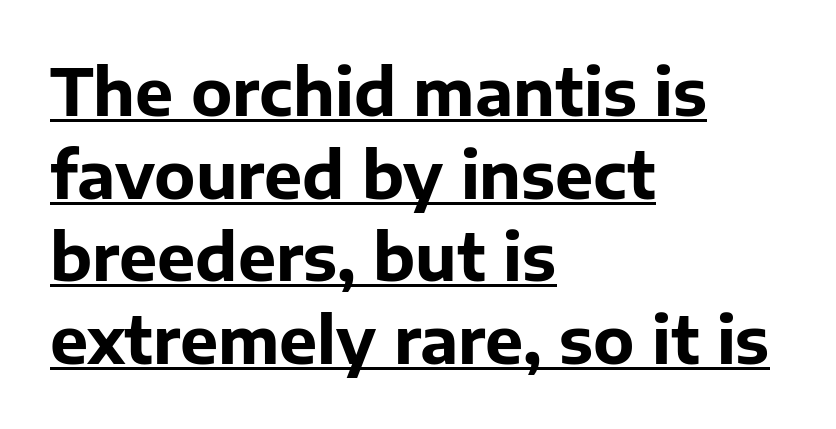
Q: Is the text bold? A: Yes.
Q: Is the text italic (slanted)? A: No, it is upright.
Q: Is the typeface a serif or a sans-serif typeface? A: Sans-serif.
Q: Is the text underlined? A: Yes.
Q: How is the paragraph aligned? A: Left-aligned.
Q: Is the spacing between letters normal or unusually wide? A: Normal.
Q: Is the spacing between lines tight, normal or loose? A: Normal.
Q: Width (condensed, normal, or wide)? A: Normal.
Q: Stroke contrast? A: Low.
Q: x-height? A: Medium.
Q: Monospaced? A: No.
